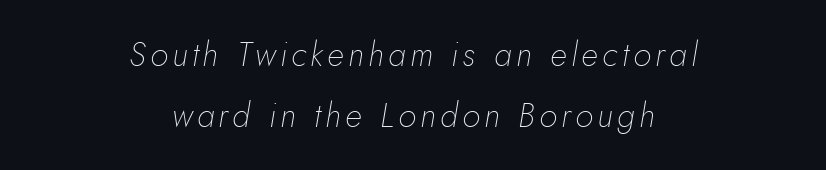
Is the type slanted? Yes — the strokes lean at a clear angle. Each letter keeps its own natural width here, so spacing adapts to shape. Think standard paragraph weight, or any step lighter than that. The words here are not underlined. Which margin do the lines hug? Neither — every line sits in the middle.
